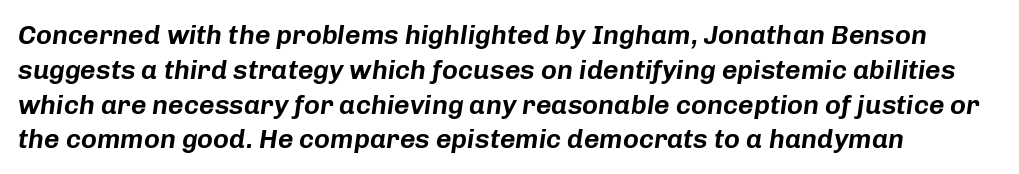
{"italic": "yes", "lean": "right", "slant_degrees": 8, "underline": "no", "line_spacing": "normal", "line_spacing_ratio": 1.29, "letter_spacing": "normal", "letter_spacing_em": 0.0, "glyph_px": 27}
